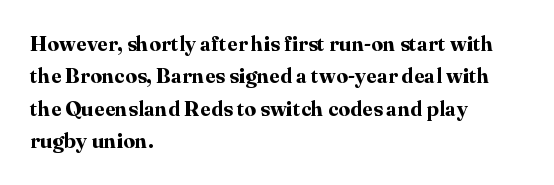
{"italic": "no", "bold": "yes", "underline": "no", "align": "left", "line_spacing": "normal", "line_spacing_ratio": 1.54, "letter_spacing": "normal", "letter_spacing_em": 0.0, "glyph_px": 21}
